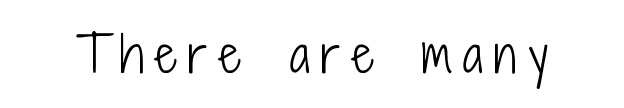
The image shows 48 px light, condensed sans-serif type, upright; set unusually wide letter spacing (+0.24 em), not underlined; low stroke contrast and a medium x-height.
